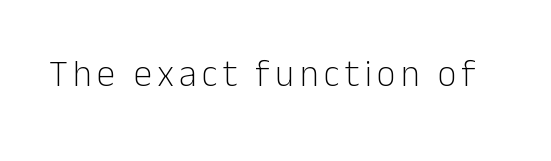
The image shows 37 px light sans-serif type, upright; set not underlined; low stroke contrast and a medium x-height.
